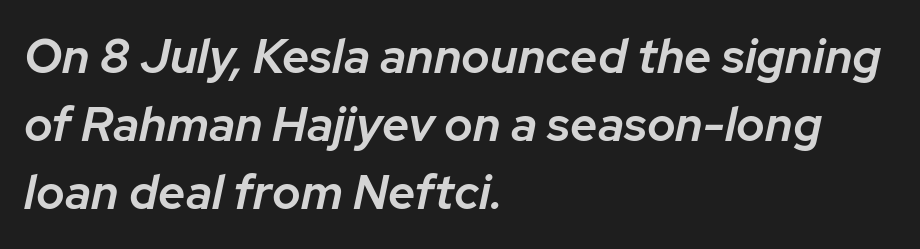
{"italic": "yes", "lean": "right", "slant_degrees": 12, "bold": "semi", "weight": "semibold", "width": "normal", "stroke_contrast": "low", "x_height": "medium", "monospaced": "no", "underline": "no", "align": "left", "line_spacing": "normal", "line_spacing_ratio": 1.42, "letter_spacing": "normal", "letter_spacing_em": 0.0, "glyph_px": 48}
